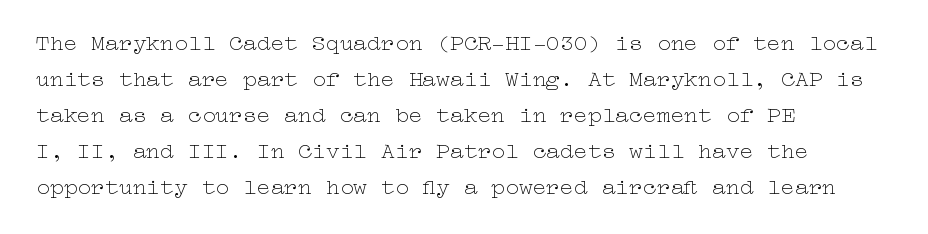
The foot of each line stays bare and open. It's the straight-up-and-down kind of type. The gaps between neighbouring characters are ordinary and unremarkable. A normal amount of white space separates one row of letters from the next. Typeset ragged right — the left edge is the straight one. Is the stroke heavy? The answer is a plain regular-or-lighter.
